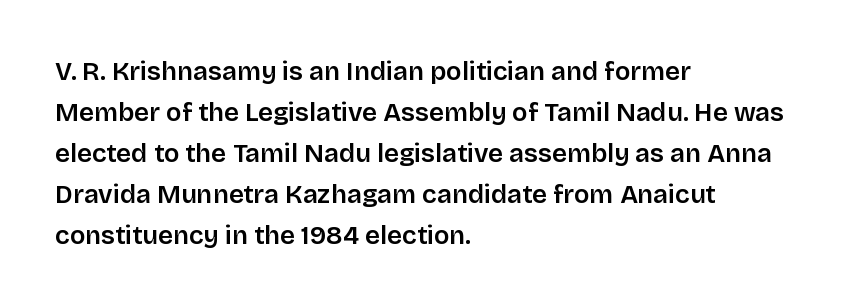
{"italic": "no", "underline": "no", "align": "left", "line_spacing": "normal", "line_spacing_ratio": 1.58, "letter_spacing": "normal", "letter_spacing_em": 0.0, "glyph_px": 26}
